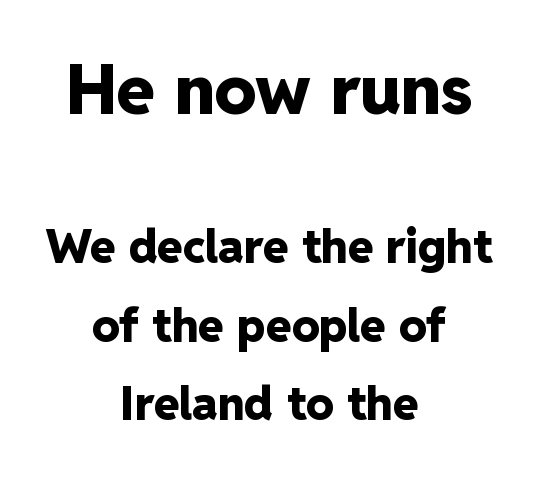
The earlier block is typeset at a bigger size than the later block. Bare-footed words on every line. Line spacing here is normal. The line texture is even and compact thanks to regular tracking.
